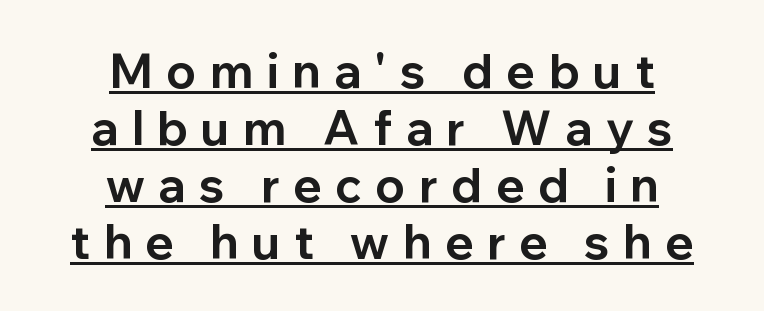
The image shows 47 px bold sans-serif type, upright; set centered, line spacing 1.21x, unusually wide letter spacing (+0.29 em), underlined; low stroke contrast and a medium x-height.
